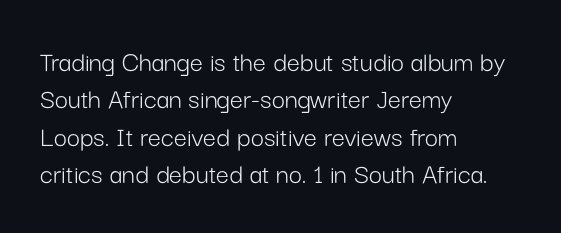
{"serif": "no", "italic": "no", "bold": "no", "weight": "light", "width": "normal", "stroke_contrast": "low", "x_height": "medium", "monospaced": "no", "underline": "no", "align": "left", "line_spacing": "normal", "line_spacing_ratio": 1.29, "letter_spacing": "normal", "letter_spacing_em": 0.0, "glyph_px": 29}
